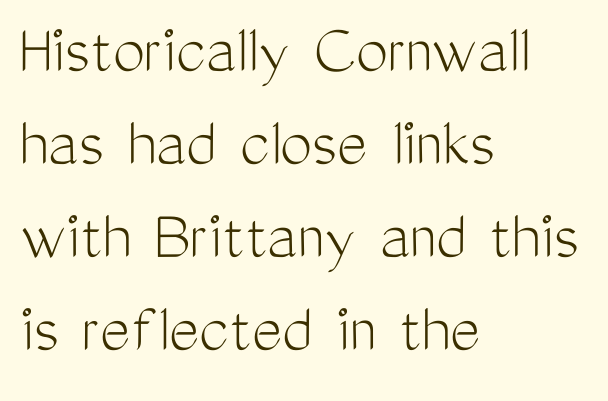
The image shows 72 px light, condensed sans-serif type, upright; set left-aligned, normal line spacing (1.29x), normal letter spacing, not underlined; medium stroke contrast and a medium x-height.
